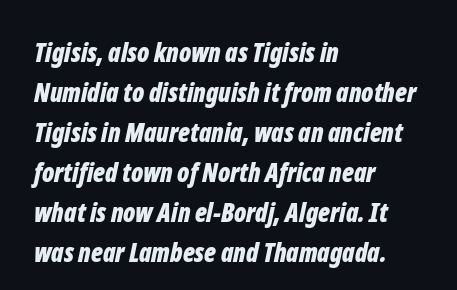
{"italic": "yes", "lean": "right", "slant_degrees": 12, "bold": "yes", "underline": "no", "align": "left", "line_spacing": "normal", "line_spacing_ratio": 1.54, "letter_spacing": "normal", "letter_spacing_em": 0.0, "glyph_px": 26}
